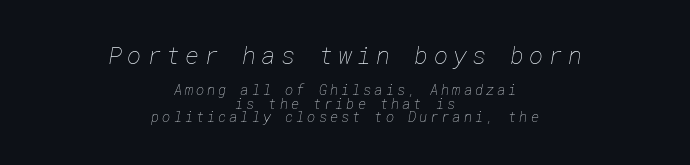
Q: Is the text bold? A: No.
Q: Is the text underlined? A: No.
Q: How is the paragraph aligned? A: Centered.
Q: Is the spacing between letters normal or unusually wide? A: Unusually wide.
Q: Is the spacing between lines tight, normal or loose? A: Tight.
Q: Which block of text is set in a larger size, the first (top) or the second (bottom)? A: The first (top) one.
